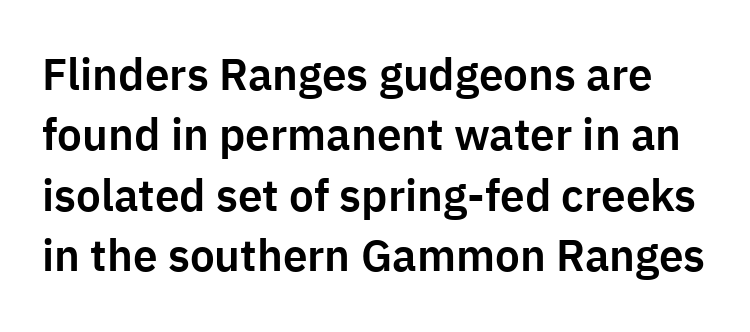
Has an underline been added? It has not. This sample keeps an unexceptional amount of space between lines. Upright lettering throughout. Characters follow at the spacing the type designer built in.
